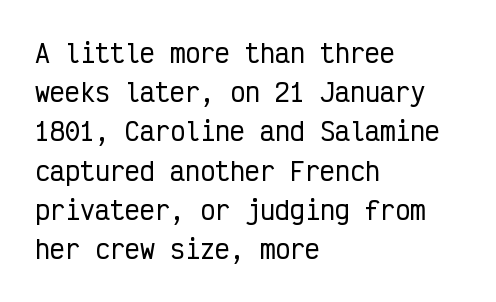
Q: Is the text italic (slanted)? A: No, it is upright.
Q: Is the text underlined? A: No.
Q: How is the paragraph aligned? A: Left-aligned.
Q: Is the spacing between letters normal or unusually wide? A: Normal.
Q: Is the spacing between lines tight, normal or loose? A: Normal.
